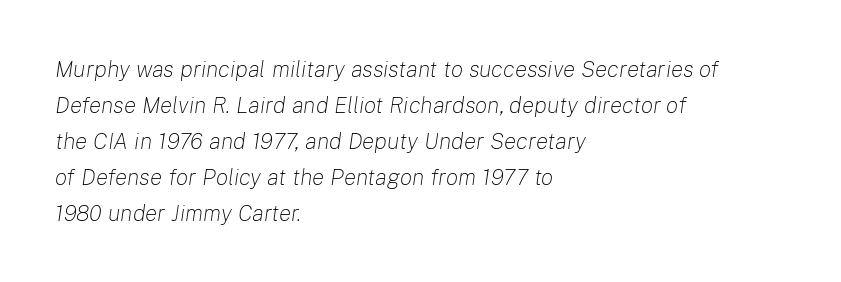
Bold? No — there's no thickening of the strokes. Tall strokes in this sample are angled rather than plumb. This rendering leaves character spacing at its baseline value. A student would call this left alignment; a typographer would say flush left, rag right.
